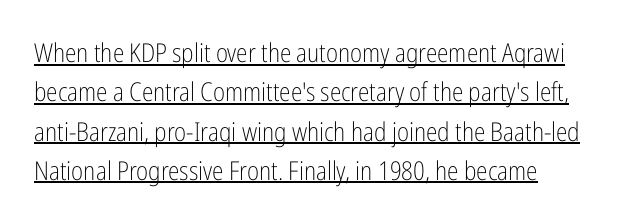
The image shows 26 px text type, upright; set left-aligned, normal line spacing (1.51x), normal letter spacing, underlined.
